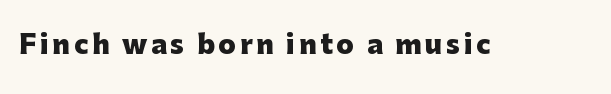
The image shows 26 px bold type, upright; set not underlined.
